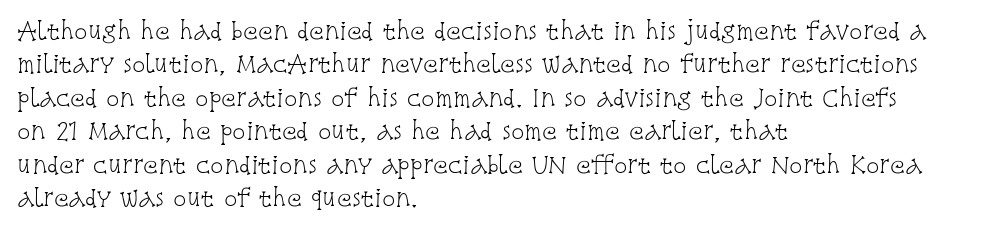
The image shows 22 px text type, upright; set left-aligned, normal line spacing (1.52x), normal letter spacing, not underlined.
